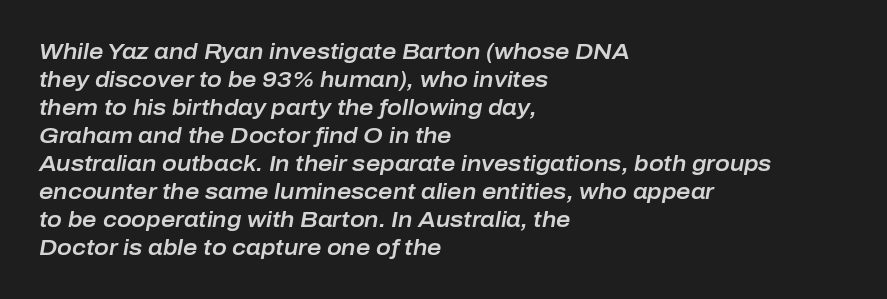
Q: Is the text italic (slanted)? A: Yes, it leans right by about 10 degrees.
Q: Is the text underlined? A: No.
Q: How is the paragraph aligned? A: Left-aligned.
Q: Is the spacing between letters normal or unusually wide? A: Normal.
Q: Is the spacing between lines tight, normal or loose? A: Normal.
